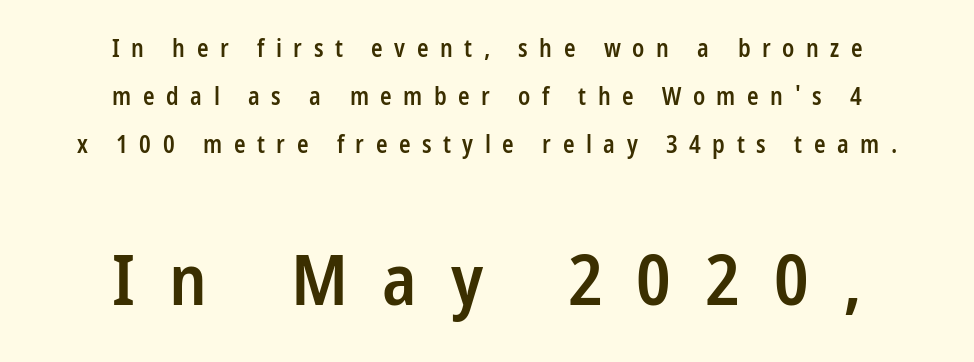
Q: Is the text bold? A: Semi-bold.
Q: Is the text italic (slanted)? A: No, it is upright.
Q: Is the typeface a serif or a sans-serif typeface? A: Sans-serif.
Q: Is the text underlined? A: No.
Q: How is the paragraph aligned? A: Centered.
Q: Is the spacing between letters normal or unusually wide? A: Unusually wide.
Q: Is the spacing between lines tight, normal or loose? A: Loose.
Q: Which block of text is set in a larger size, the first (top) or the second (bottom)? A: The second (bottom) one.
Q: Width (condensed, normal, or wide)? A: Condensed.
Q: Stroke contrast? A: Low.
Q: x-height? A: Medium.
Q: Monospaced? A: No.
